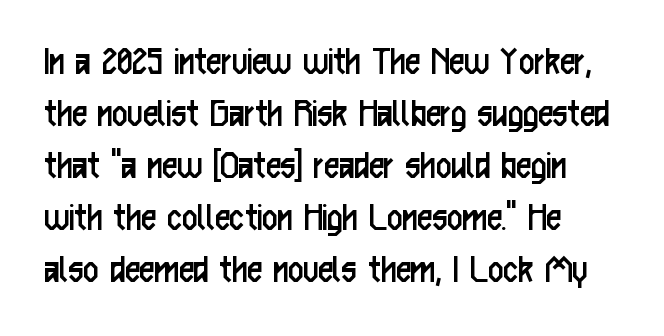
The image shows 42 px regular-weight, condensed sans-serif type, upright; set left-aligned, line spacing 1.24x, normal letter spacing, not underlined; low stroke contrast and a medium x-height.
